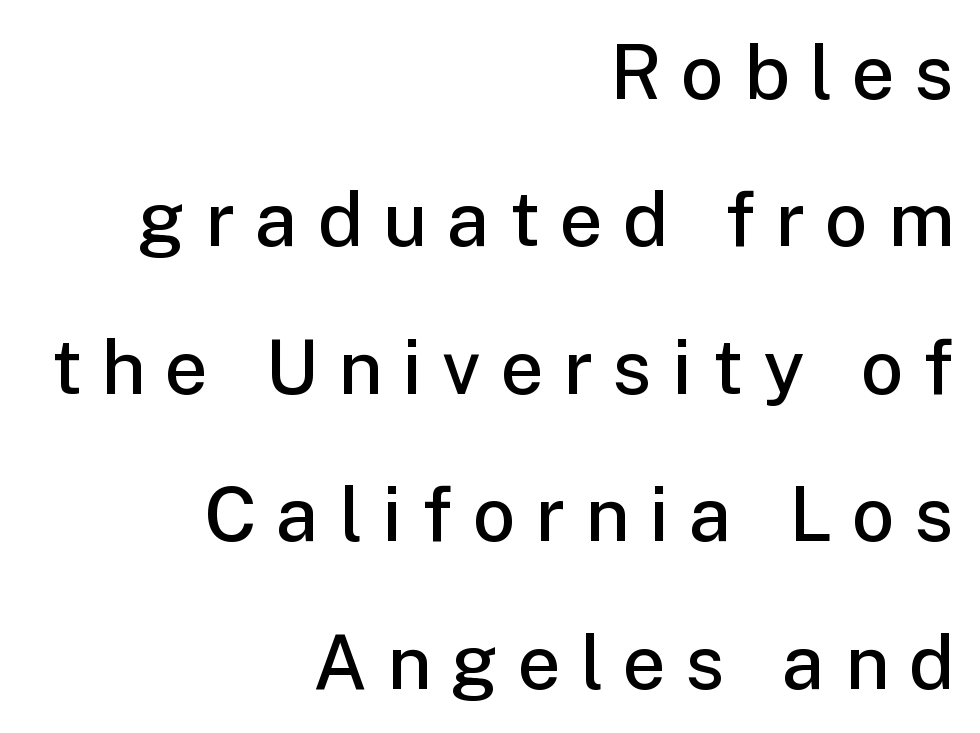
{"serif": "no", "italic": "no", "bold": "semi", "weight": "semibold", "width": "normal", "stroke_contrast": "low", "x_height": "medium", "monospaced": "no", "underline": "no", "align": "right", "line_spacing": "loose", "line_spacing_ratio": 1.94, "letter_spacing": "wide", "letter_spacing_em": 0.26, "glyph_px": 76}
